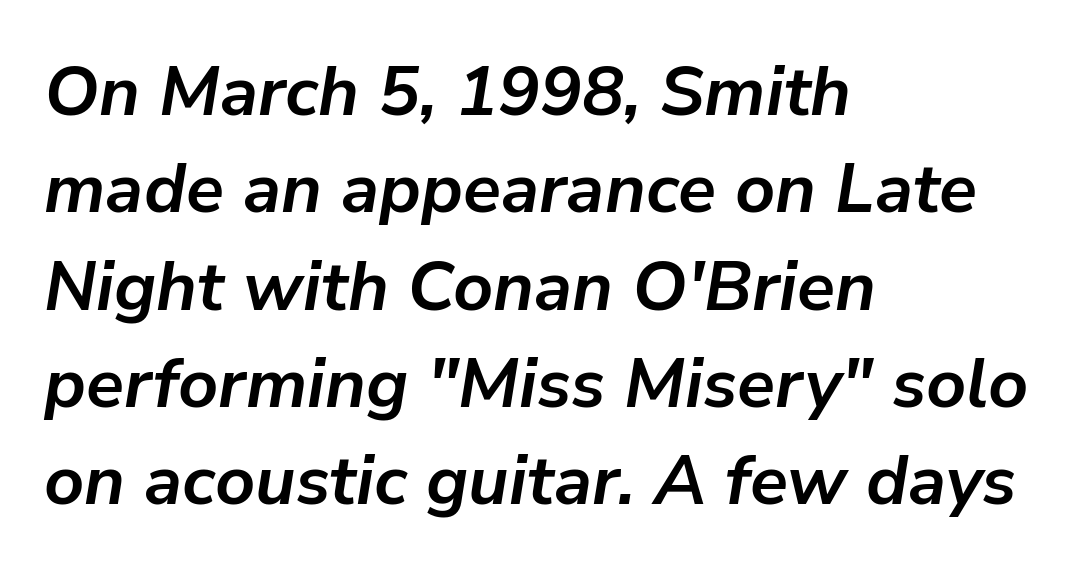
Q: Is the text bold? A: Yes.
Q: Is the text italic (slanted)? A: Yes, it leans right by about 9 degrees.
Q: Is the text underlined? A: No.
Q: How is the paragraph aligned? A: Left-aligned.
Q: Is the spacing between letters normal or unusually wide? A: Normal.
Q: Is the spacing between lines tight, normal or loose? A: Normal.
Q: Width (condensed, normal, or wide)? A: Normal.
Q: Stroke contrast? A: Low.
Q: x-height? A: Medium.
Q: Monospaced? A: No.
